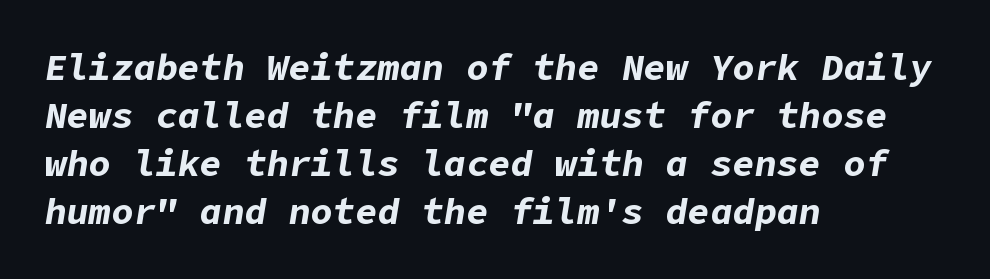
The image shows 37 px bold type, italic (leaning right); set left-aligned, normal line spacing (1.3x), normal letter spacing, not underlined; low stroke contrast and a medium x-height.
